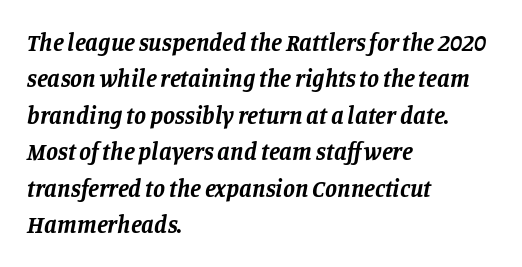
A classic flush-left, rag-right setting is used for this passage. Strokes here are thick enough to call this a true bold. These lines sit exactly where default settings would place them. Bare-footed words on every line.
